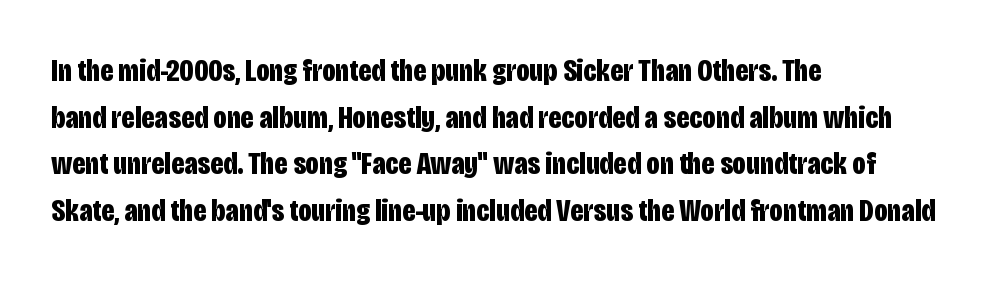
The image shows 32 px bold, condensed sans-serif type, upright; set left-aligned, normal line spacing (1.46x), normal letter spacing, not underlined; low stroke contrast and a large x-height.
